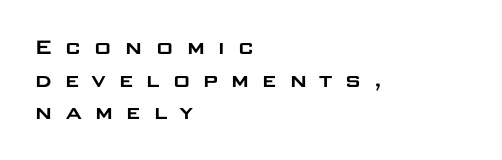
Q: Is the text italic (slanted)? A: No, it is upright.
Q: Is the text underlined? A: No.
Q: How is the paragraph aligned? A: Left-aligned.
Q: Is the spacing between letters normal or unusually wide? A: Unusually wide.
Q: Is the spacing between lines tight, normal or loose? A: Normal.
